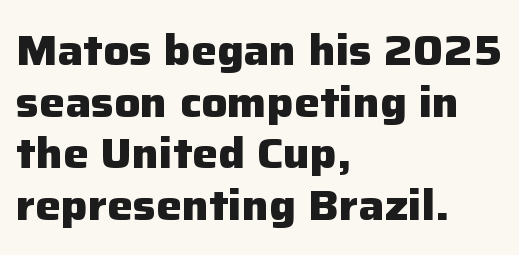
The image shows 43 px heavy sans-serif type, upright; set left-aligned, line spacing 1.2x, normal letter spacing, not underlined; low stroke contrast and a medium x-height.
